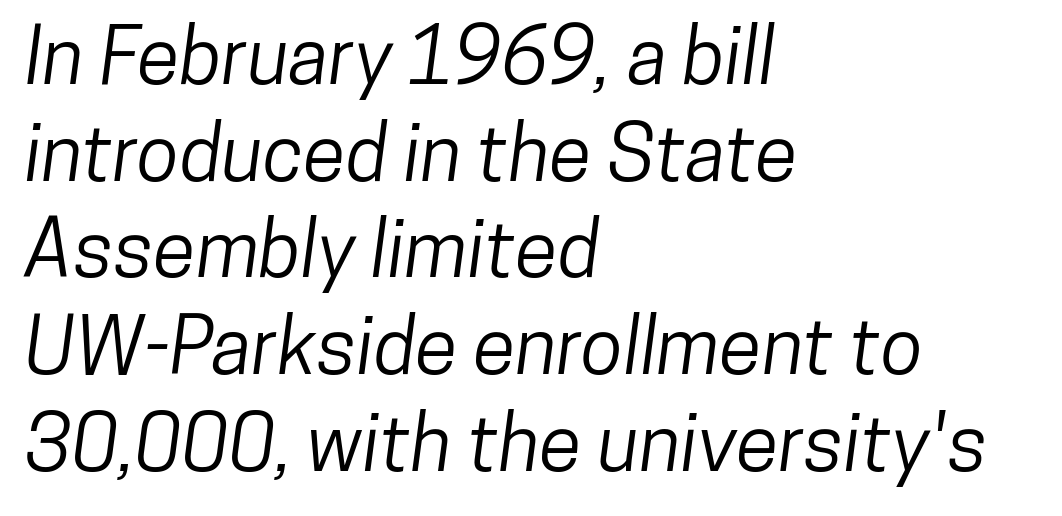
What stands out about the letter spacing? Nothing — it is the standard amount. Here the designer chose a conventional face with non-uniform glyph widths. The designer went with a sans here, leaving each stem footless. The zone under the glyphs is completely vacant.
